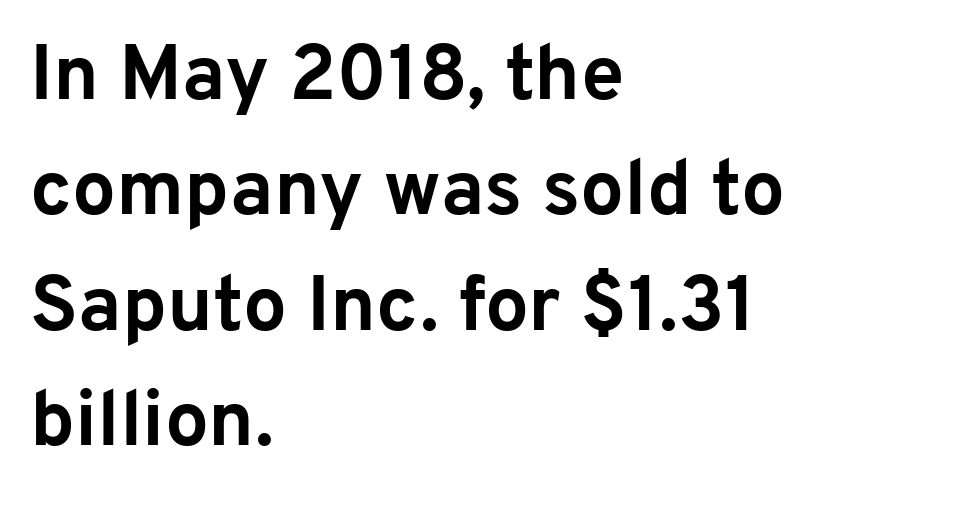
{"serif": "no", "italic": "no", "bold": "yes", "weight": "bold", "width": "normal", "stroke_contrast": "low", "x_height": "medium", "monospaced": "no", "underline": "no", "align": "left", "line_spacing": "normal", "line_spacing_ratio": 1.48, "letter_spacing": "normal", "letter_spacing_em": 0.0, "glyph_px": 78}
